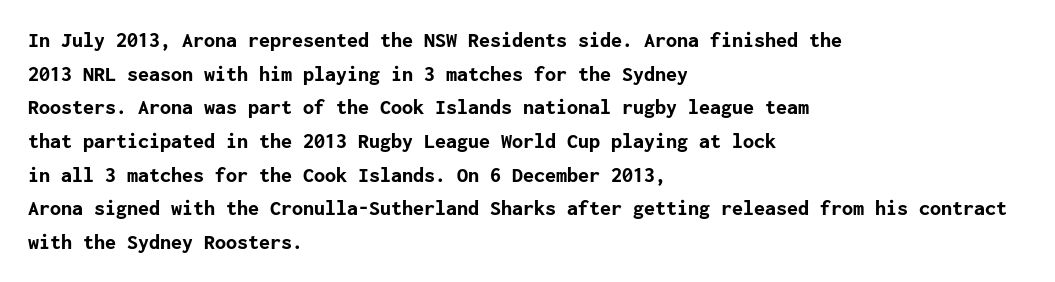
{"italic": "no", "bold": "yes", "underline": "no", "align": "left", "line_spacing": "normal", "line_spacing_ratio": 1.53, "letter_spacing": "normal", "letter_spacing_em": 0.0, "glyph_px": 22}
